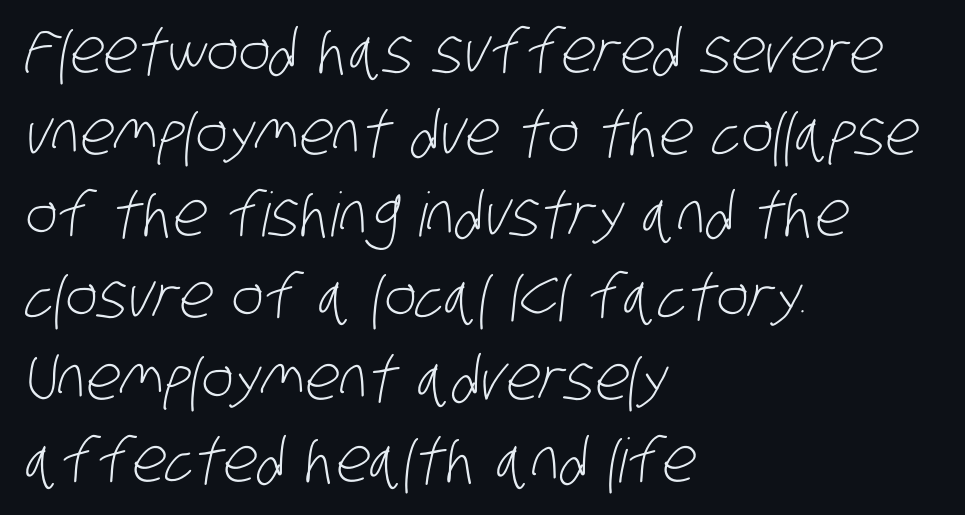
Weight: regular or lighter. You could not count columns in this text — the font is proportionally spaced. Words float on clear page, feet unadorned. No feet cap the strokes, marking this as sans-serif type. Line beginnings align vertically; line endings do not. The face used here is rendered with its standard letterfit.
